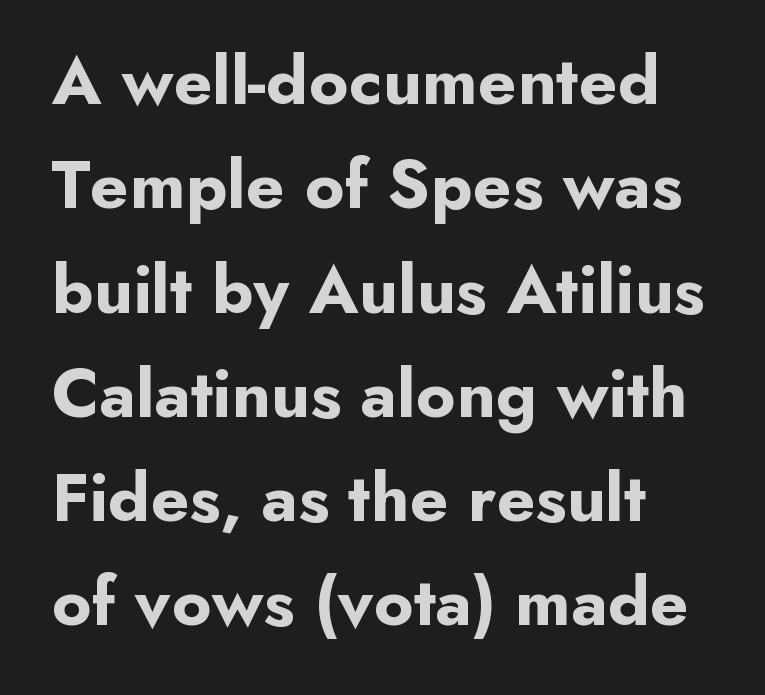
The rendering uses a moderate line-height, typical for paragraphs. The lettering holds an erect, upright posture throughout. Observe the absence of serifs on each vertical stroke in this sample. Caption: standard tracking, unaltered. This is heavy type, rendered in bold. The passage shown is typed in a proportional face where columns would drift.
